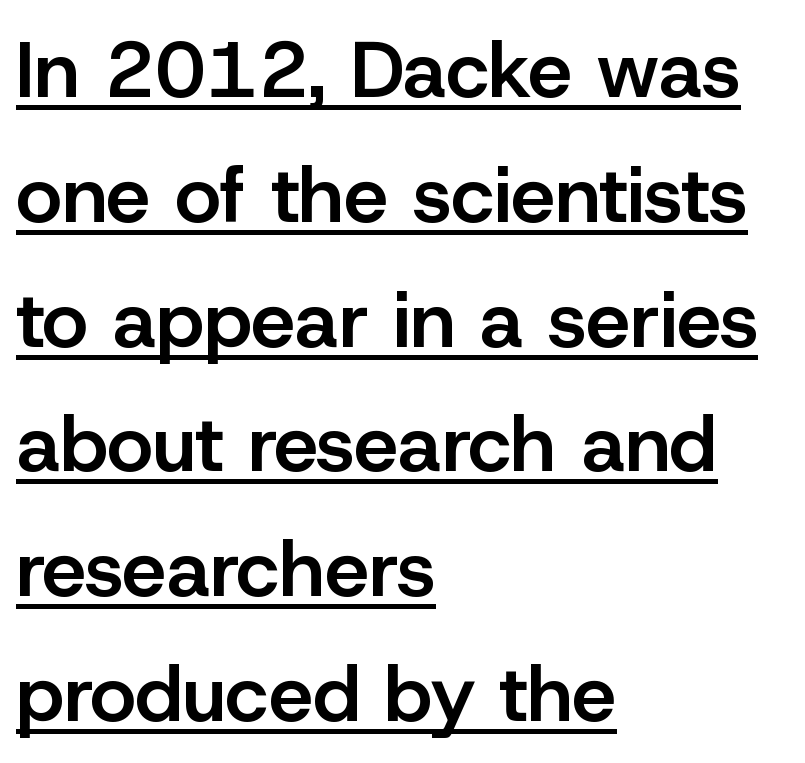
Q: Is the text bold? A: Semi-bold.
Q: Is the text italic (slanted)? A: No, it is upright.
Q: Is the typeface a serif or a sans-serif typeface? A: Sans-serif.
Q: Is the text underlined? A: Yes.
Q: How is the paragraph aligned? A: Left-aligned.
Q: Is the spacing between letters normal or unusually wide? A: Normal.
Q: Is the spacing between lines tight, normal or loose? A: Normal.
Q: Width (condensed, normal, or wide)? A: Normal.
Q: Stroke contrast? A: Low.
Q: x-height? A: Medium.
Q: Monospaced? A: No.
